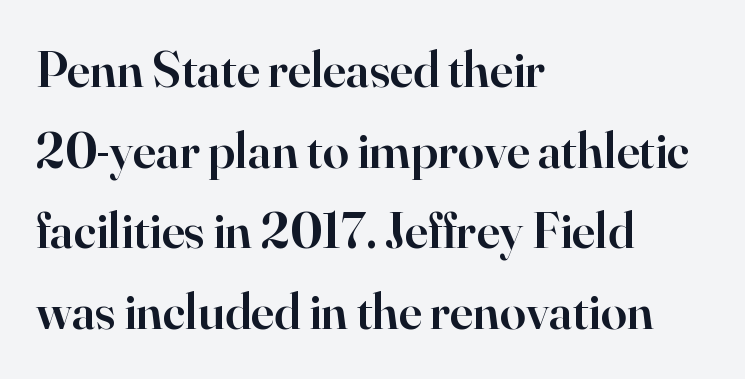
The image shows 52 px semibold serif type, upright; set left-aligned, normal line spacing (1.55x), normal letter spacing, not underlined; high stroke contrast and a small x-height.
